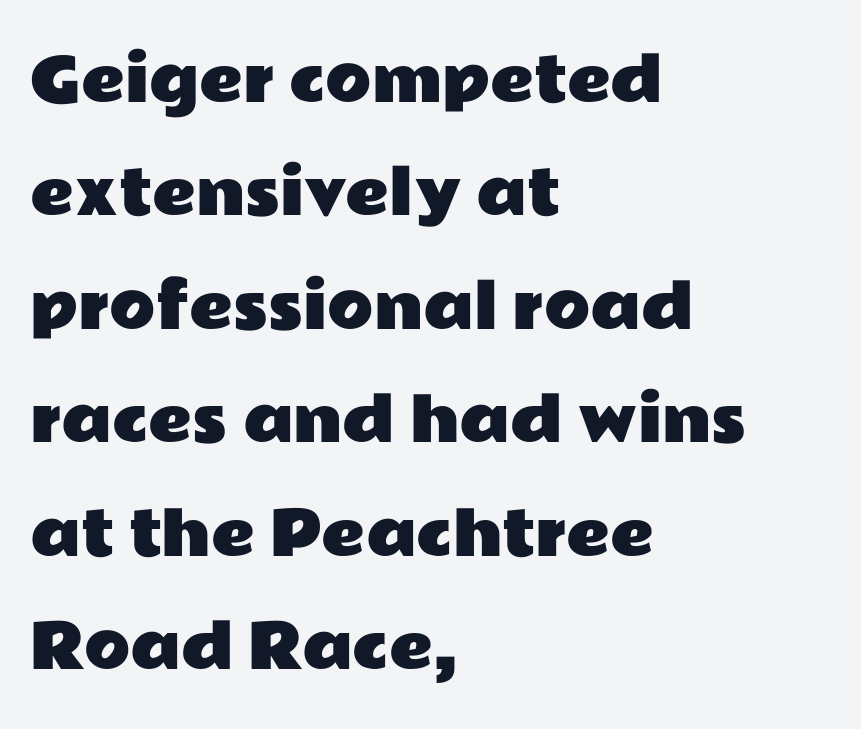
Note the varied advance widths — an 'i' is clearly narrower than an 'm'. These lines were composed using upright roman letters. Grotesque or geometric, the face here clearly has no serifs. The zone under the glyphs is completely vacant. One-word summary of the alignment: left. Between one letter and the next there's only the usual sliver of space.
